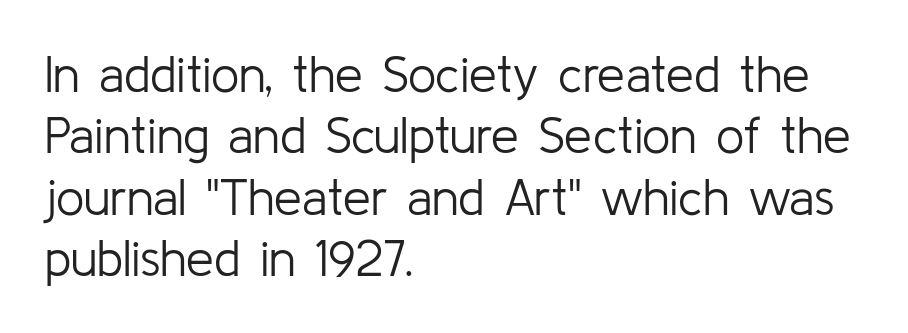
The image shows 50 px light sans-serif type, upright; set left-aligned, line spacing 1.23x, normal letter spacing, not underlined; low stroke contrast and a medium x-height.
